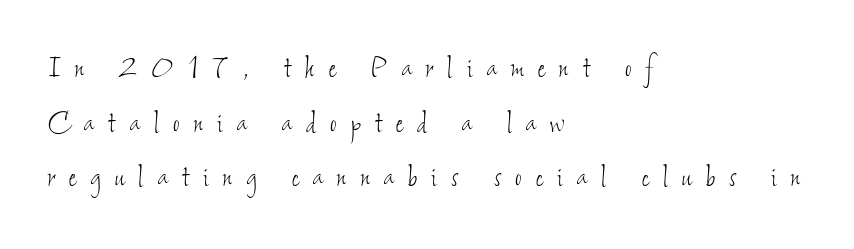
Letters have the restrained weight of plain body copy at most. The glyphs are unaccompanied by any horizontal stroke below them. This sample has the flowing, uneven cadence of proportional lettering. Display-style spreading of the glyphs; the letterfit is very open. Reading down the block, your eye returns to a fixed left position each line.
